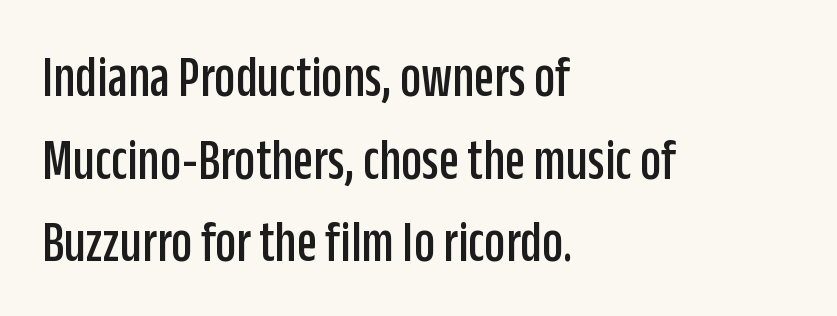
The image shows 59 px condensed sans-serif type, upright; set left-aligned, normal line spacing (1.4x), normal letter spacing, not underlined; low stroke contrast and a large x-height.
